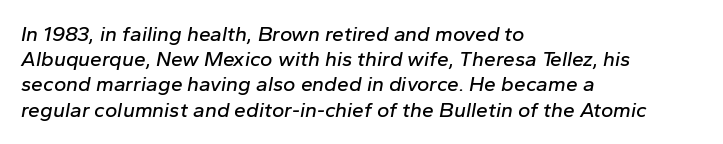
Q: Is the text italic (slanted)? A: Yes, it leans right by about 10 degrees.
Q: Is the text underlined? A: No.
Q: How is the paragraph aligned? A: Left-aligned.
Q: Is the spacing between letters normal or unusually wide? A: Normal.
